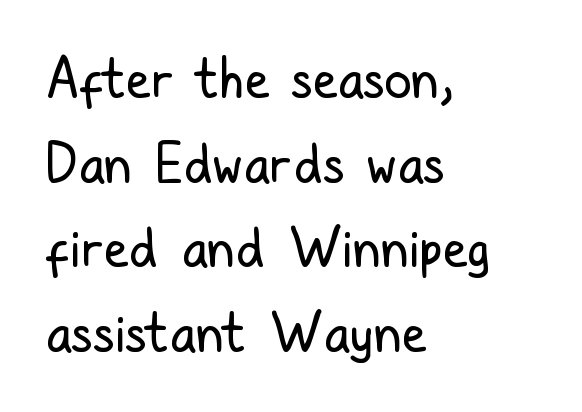
The image shows 55 px regular-weight, condensed sans-serif type, upright; set left-aligned, normal line spacing (1.54x), normal letter spacing, not underlined; low stroke contrast and a medium x-height.
